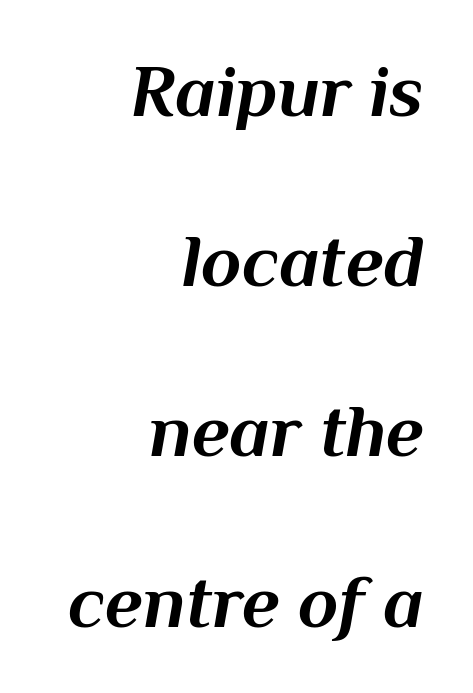
Q: Is the text bold? A: Yes.
Q: Is the text italic (slanted)? A: Yes, it leans right by about 10 degrees.
Q: Is the text underlined? A: No.
Q: How is the paragraph aligned? A: Right-aligned.
Q: Is the spacing between letters normal or unusually wide? A: Normal.
Q: Is the spacing between lines tight, normal or loose? A: Loose.
Q: Width (condensed, normal, or wide)? A: Normal.
Q: Stroke contrast? A: Medium.
Q: x-height? A: Medium.
Q: Monospaced? A: No.
